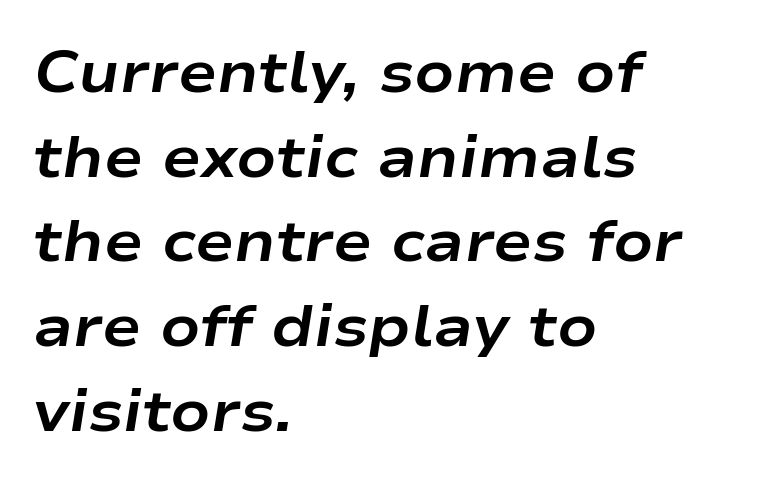
Nobody drew a line under any word here. Here the designer chose a conventional face with non-uniform glyph widths. The font's italic variant was chosen for this text. Does extra space separate the letters? No, they use regular spacing.
